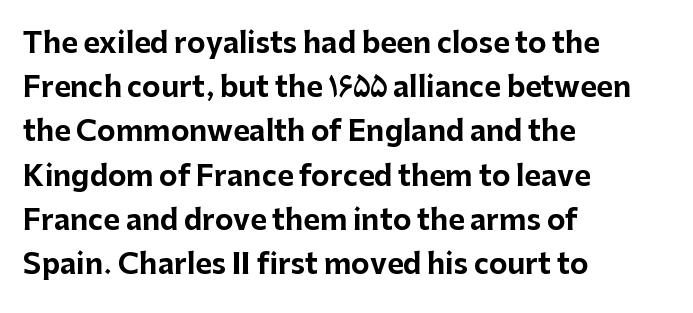
Q: Is the text bold? A: Yes.
Q: Is the text italic (slanted)? A: No, it is upright.
Q: Is the typeface a serif or a sans-serif typeface? A: Sans-serif.
Q: Is the text underlined? A: No.
Q: How is the paragraph aligned? A: Left-aligned.
Q: Is the spacing between letters normal or unusually wide? A: Normal.
Q: Is the spacing between lines tight, normal or loose? A: Normal.
Q: Width (condensed, normal, or wide)? A: Normal.
Q: Stroke contrast? A: Low.
Q: x-height? A: Medium.
Q: Monospaced? A: No.
